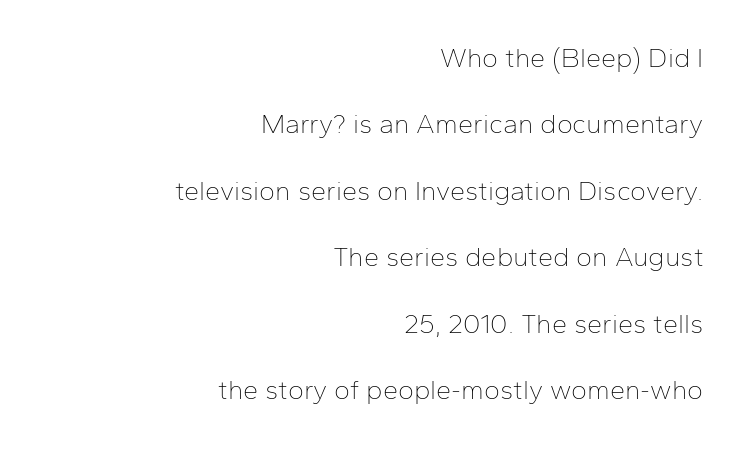
Q: Is the text bold? A: No.
Q: Is the text italic (slanted)? A: No, it is upright.
Q: Is the text underlined? A: No.
Q: How is the paragraph aligned? A: Right-aligned.
Q: Is the spacing between letters normal or unusually wide? A: Normal.
Q: Is the spacing between lines tight, normal or loose? A: Loose.
